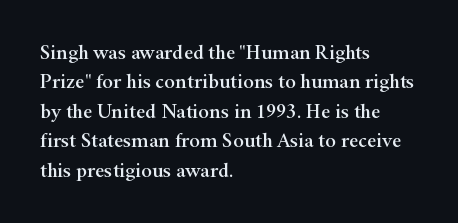
{"italic": "no", "underline": "no", "align": "left", "line_spacing": "normal", "line_spacing_ratio": 1.47, "letter_spacing": "normal", "letter_spacing_em": 0.0, "glyph_px": 20}
